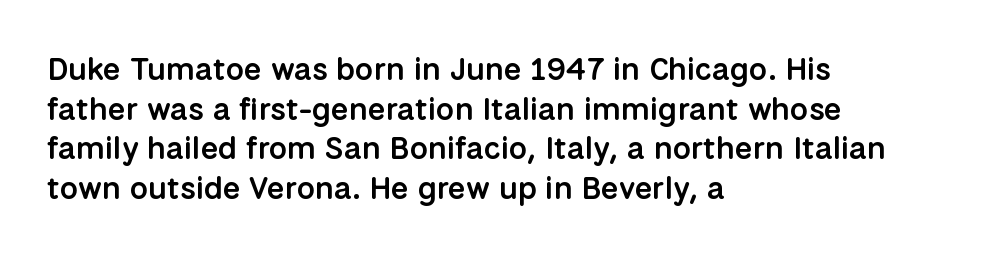
The image shows 32 px semibold sans-serif type, upright; set left-aligned, line spacing 1.24x, normal letter spacing, not underlined; low stroke contrast and a medium x-height.
